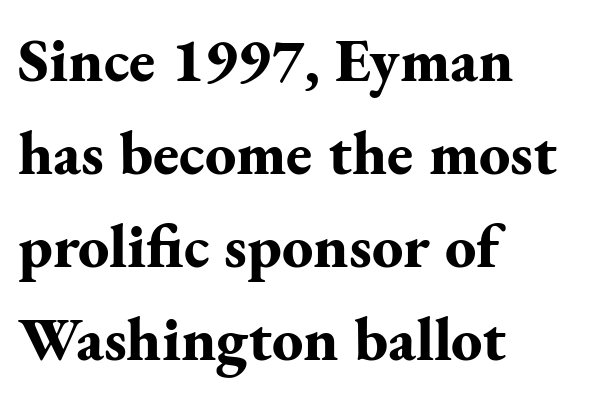
{"serif": "yes", "italic": "no", "bold": "yes", "weight": "bold", "width": "normal", "stroke_contrast": "medium", "x_height": "small", "monospaced": "no", "underline": "no", "align": "left", "line_spacing": "normal", "line_spacing_ratio": 1.5, "letter_spacing": "normal", "letter_spacing_em": 0.0, "glyph_px": 62}
